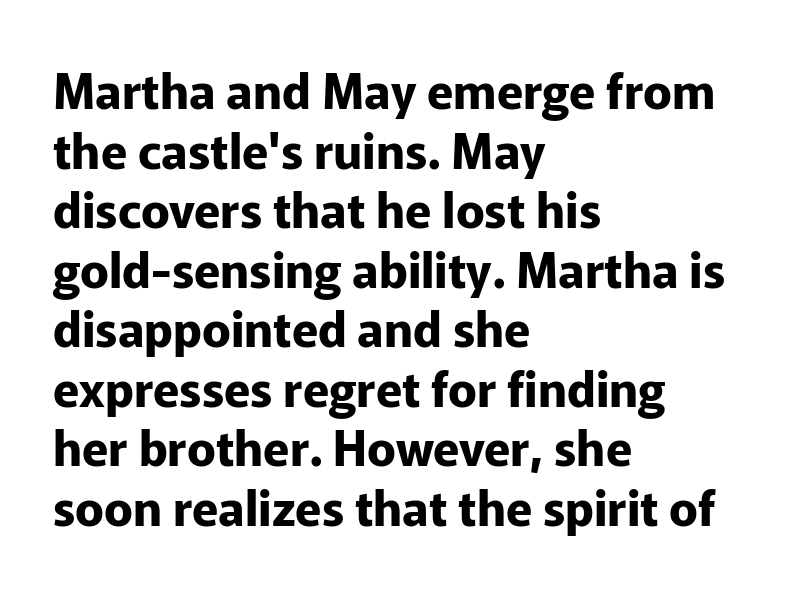
Q: Is the text bold? A: Yes.
Q: Is the text italic (slanted)? A: No, it is upright.
Q: Is the typeface a serif or a sans-serif typeface? A: Sans-serif.
Q: Is the text underlined? A: No.
Q: How is the paragraph aligned? A: Left-aligned.
Q: Is the spacing between letters normal or unusually wide? A: Normal.
Q: Width (condensed, normal, or wide)? A: Normal.
Q: Stroke contrast? A: Low.
Q: x-height? A: Medium.
Q: Monospaced? A: No.
